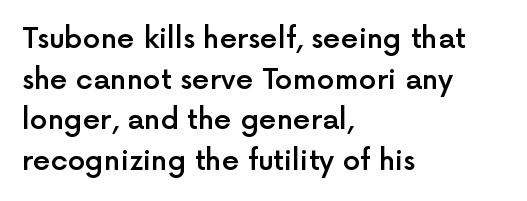
The image shows 28 px semibold sans-serif type, upright; set left-aligned, normal line spacing (1.45x), normal letter spacing, not underlined; a medium x-height.
